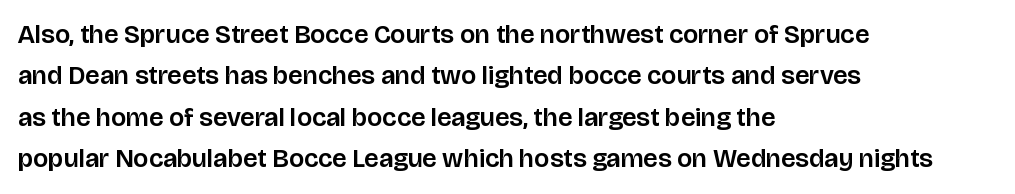
Honestly, there is no underline to notice here at all. Nothing unusual about the tracking: characters are spaced as the font intends. These lines stack with their left ends in a neat column. Posture: vertical. Normally led — the rows are evenly, conventionally spaced.
